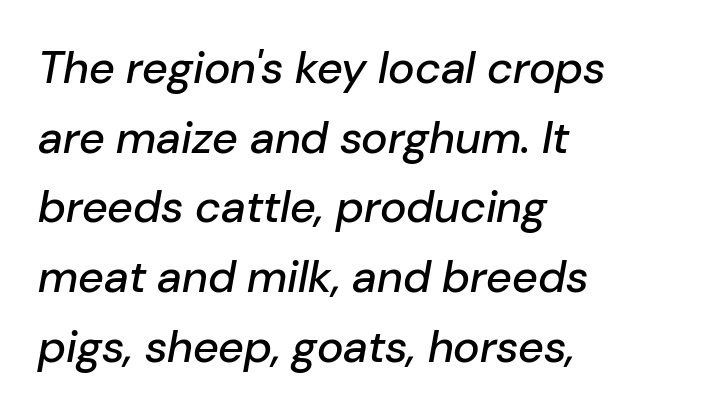
Looks like regular typesetting: each glyph gets only the width it needs. The strip under each line holds only bare page. A normal amount of white space separates one row of letters from the next. Line starts are locked; line ends wander. Slant detected: the letters are inclined.
